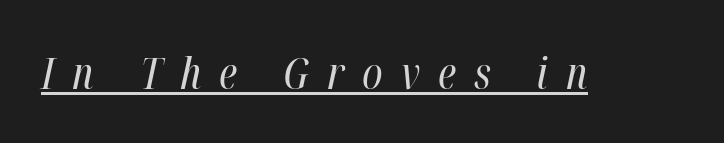
{"italic": "yes", "lean": "right", "slant_degrees": 12, "bold": "no", "weight": "regular", "width": "condensed", "stroke_contrast": "high", "x_height": "medium", "monospaced": "no", "underline": "yes", "letter_spacing": "wide", "letter_spacing_em": 0.41, "glyph_px": 44}
